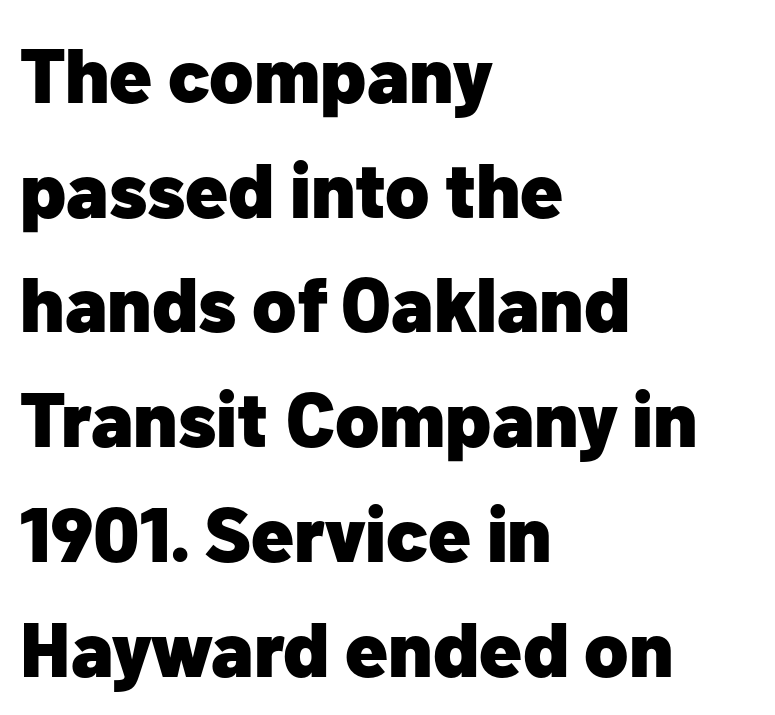
Q: Is the text bold? A: Yes.
Q: Is the text italic (slanted)? A: No, it is upright.
Q: Is the typeface a serif or a sans-serif typeface? A: Sans-serif.
Q: Is the text underlined? A: No.
Q: How is the paragraph aligned? A: Left-aligned.
Q: Is the spacing between letters normal or unusually wide? A: Normal.
Q: Is the spacing between lines tight, normal or loose? A: Normal.
Q: Width (condensed, normal, or wide)? A: Normal.
Q: Stroke contrast? A: Low.
Q: x-height? A: Medium.
Q: Monospaced? A: No.
